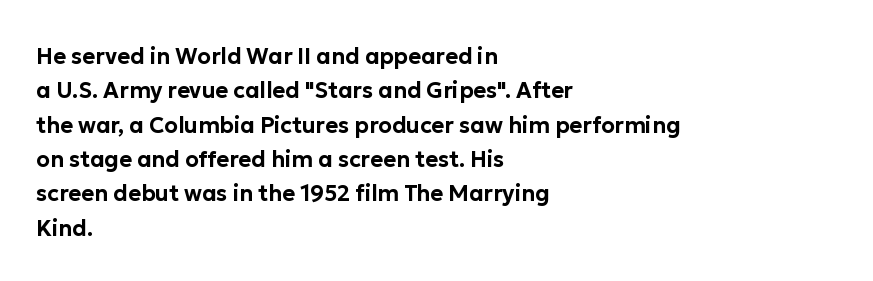
The image shows 22 px text type, upright; set left-aligned, normal line spacing (1.56x), normal letter spacing, not underlined.
